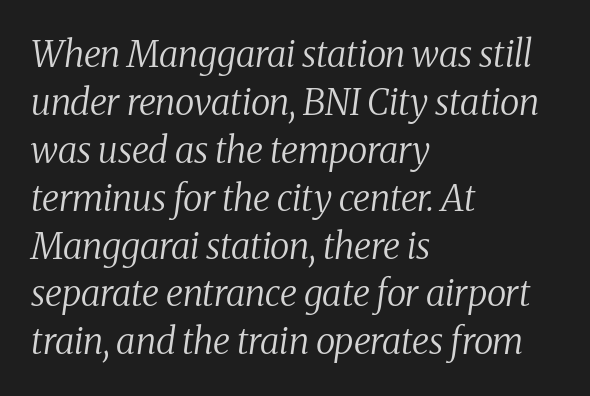
Q: Is the text bold? A: No.
Q: Is the text italic (slanted)? A: Yes, it leans right by about 8 degrees.
Q: Is the typeface a serif or a sans-serif typeface? A: Serif.
Q: Is the text underlined? A: No.
Q: How is the paragraph aligned? A: Left-aligned.
Q: Is the spacing between letters normal or unusually wide? A: Normal.
Q: Is the spacing between lines tight, normal or loose? A: Normal.
Q: Width (condensed, normal, or wide)? A: Normal.
Q: Stroke contrast? A: Medium.
Q: x-height? A: Medium.
Q: Monospaced? A: No.
